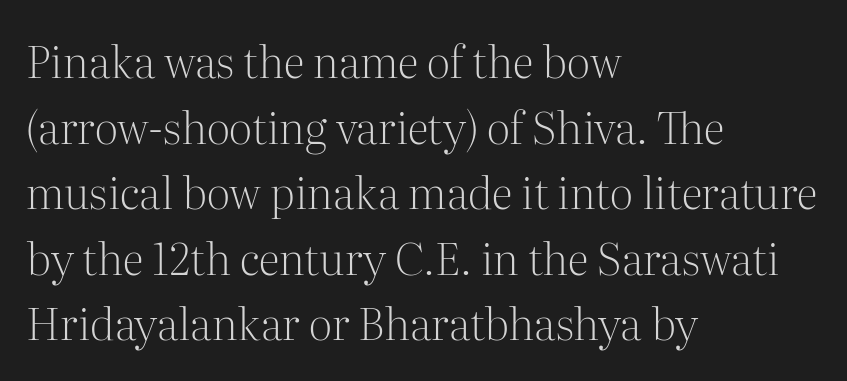
The image shows 44 px light serif type, upright; set left-aligned, normal line spacing (1.49x), normal letter spacing, not underlined; medium stroke contrast and a medium x-height.
